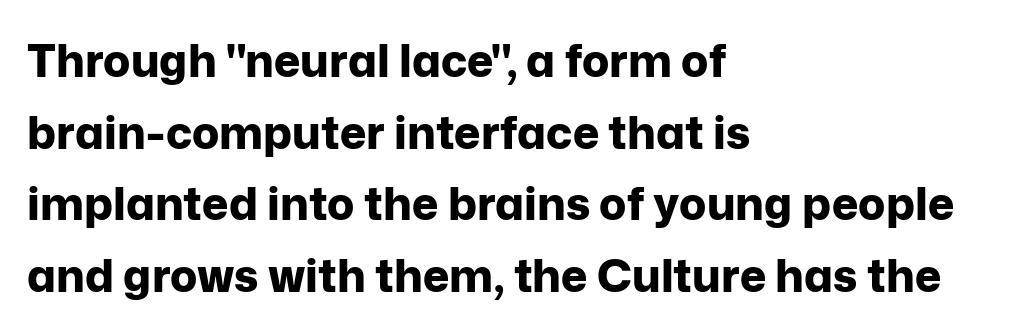
{"serif": "no", "italic": "no", "bold": "yes", "weight": "bold", "width": "normal", "stroke_contrast": "low", "x_height": "medium", "monospaced": "no", "underline": "no", "align": "left", "line_spacing": "normal", "line_spacing_ratio": 1.59, "letter_spacing": "normal", "letter_spacing_em": 0.0, "glyph_px": 45}
